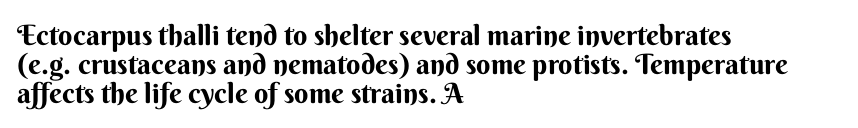
The image shows 28 px bold sans-serif type, upright; set left-aligned, tight line spacing (1.03x), normal letter spacing, not underlined; medium stroke contrast and a small x-height.
